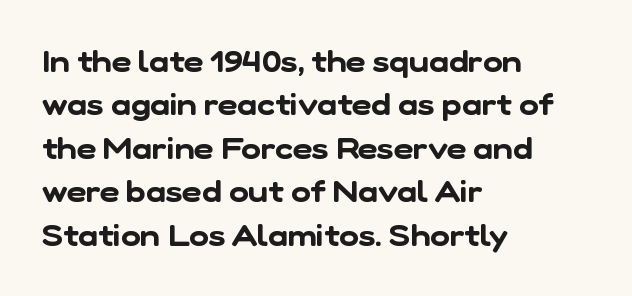
A typesetter would label this face a sans. Just letters on the line, the space beneath them empty. Do the characters align in a grid? No, the font is proportional. Default kerning and tracking; the words read as compact shapes. The designer left line spacing at the default.
